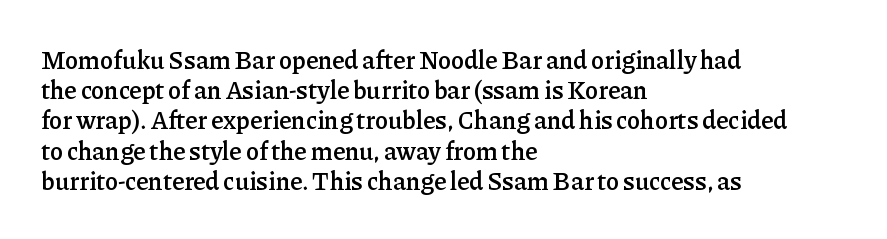
{"italic": "no", "bold": "semi", "underline": "no", "align": "left", "line_spacing_ratio": 1.21, "letter_spacing": "normal", "letter_spacing_em": 0.0, "glyph_px": 25}
